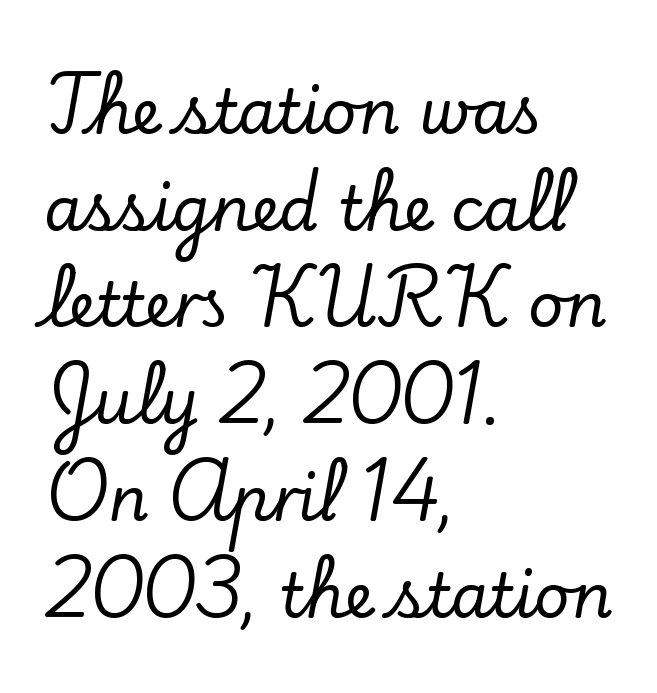
This sample uses a serif face. Quick note: interline space is typical. The words here are not underlined. The typesetter chose a ragged-right arrangement here. Varying glyph widths throughout — classic text-font behaviour.
